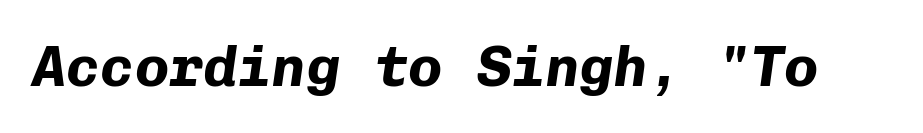
An italicized treatment has been applied to the whole sample. Here the designer chose a console-style face with uniform glyph widths. The tracking reads as untouched default to a designer's eye. Emphasis by weight is at full strength: bold. A bare baseline throughout the passage.
